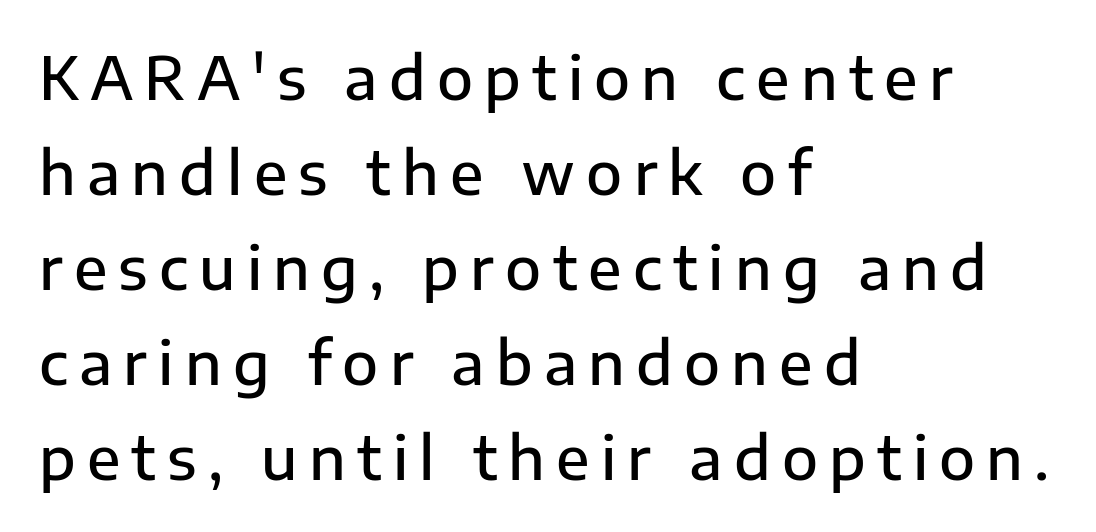
The image shows 59 px semibold sans-serif type, upright; set left-aligned, normal line spacing (1.61x), not underlined; low stroke contrast and a medium x-height.
